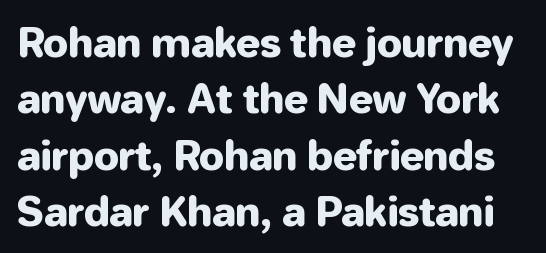
{"serif": "no", "italic": "no", "width": "normal", "stroke_contrast": "low", "x_height": "medium", "monospaced": "no", "underline": "no", "line_spacing": "normal", "line_spacing_ratio": 1.41, "letter_spacing": "normal", "letter_spacing_em": 0.0, "glyph_px": 40}
